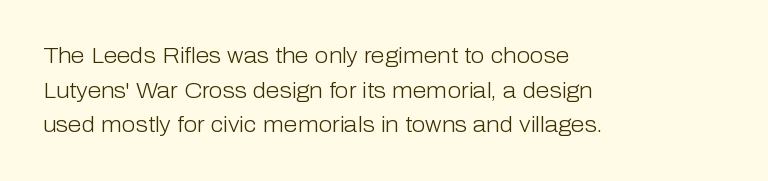
{"italic": "no", "bold": "no", "underline": "no", "align": "left", "line_spacing": "normal", "line_spacing_ratio": 1.57, "letter_spacing": "normal", "letter_spacing_em": 0.0, "glyph_px": 22}
